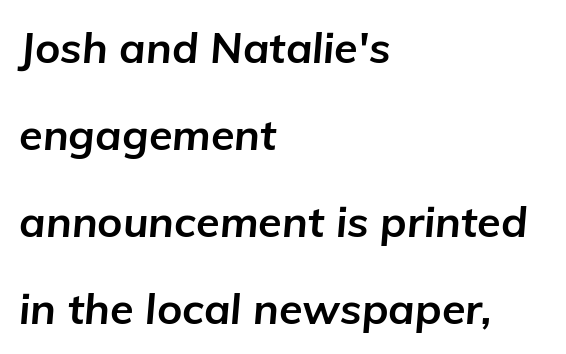
The image shows 43 px bold type, italic (leaning right); set left-aligned, loose line spacing (2.02x), normal letter spacing, not underlined; low stroke contrast and a medium x-height.
